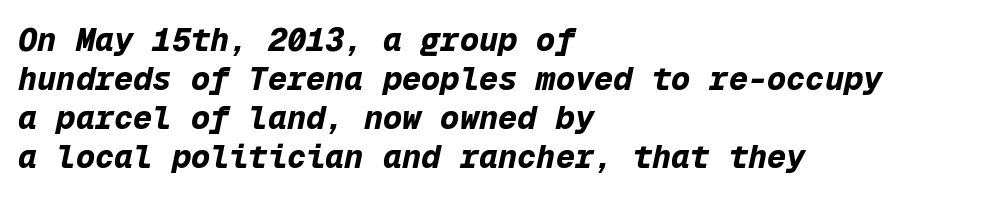
Each letter, wide or thin by design, is forced into the same width here. Bare-footed words on every line. Compared with typical body copy, the letter spacing here is the same. The font is running at its bold setting. The compositor pushed each line to the left boundary.
